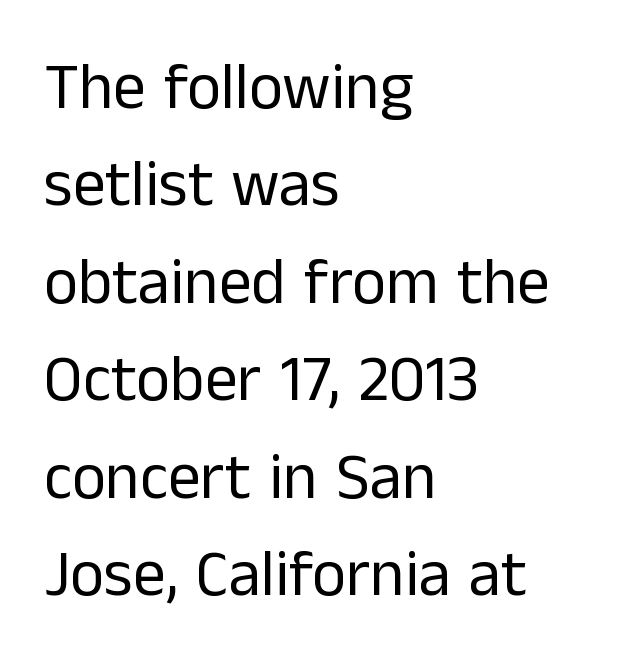
{"serif": "no", "italic": "no", "bold": "no", "weight": "regular", "width": "normal", "stroke_contrast": "low", "x_height": "medium", "monospaced": "no", "underline": "no", "align": "left", "line_spacing": "normal", "line_spacing_ratio": 1.5, "letter_spacing": "normal", "letter_spacing_em": 0.0, "glyph_px": 65}
